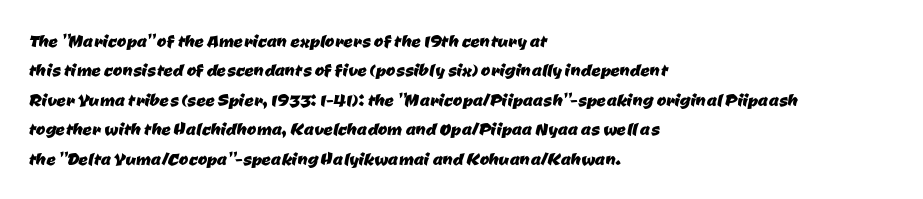
{"underline": "no", "align": "left", "line_spacing": "normal", "line_spacing_ratio": 1.28, "letter_spacing": "normal", "letter_spacing_em": 0.0, "glyph_px": 23}
